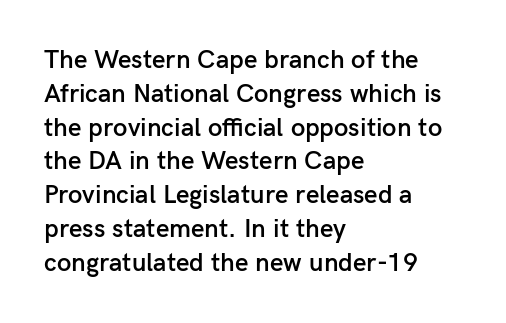
Q: Is the text bold? A: Semi-bold.
Q: Is the text italic (slanted)? A: No, it is upright.
Q: Is the text underlined? A: No.
Q: How is the paragraph aligned? A: Left-aligned.
Q: Is the spacing between letters normal or unusually wide? A: Normal.
Q: Is the spacing between lines tight, normal or loose? A: Normal.
